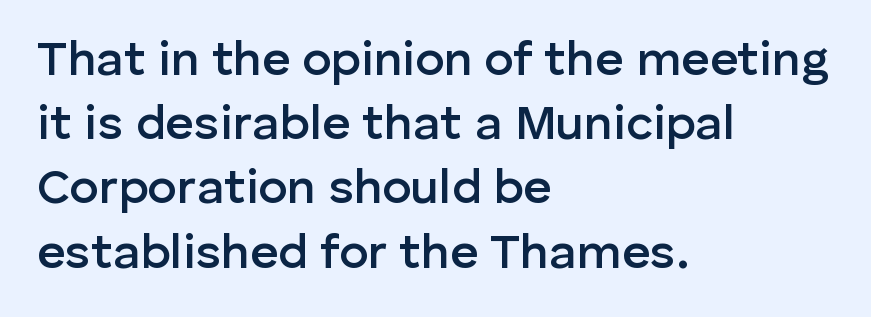
{"serif": "no", "italic": "no", "bold": "semi", "weight": "semibold", "width": "normal", "stroke_contrast": "low", "x_height": "medium", "monospaced": "no", "underline": "no", "align": "left", "line_spacing": "normal", "line_spacing_ratio": 1.31, "letter_spacing": "normal", "letter_spacing_em": 0.0, "glyph_px": 49}
